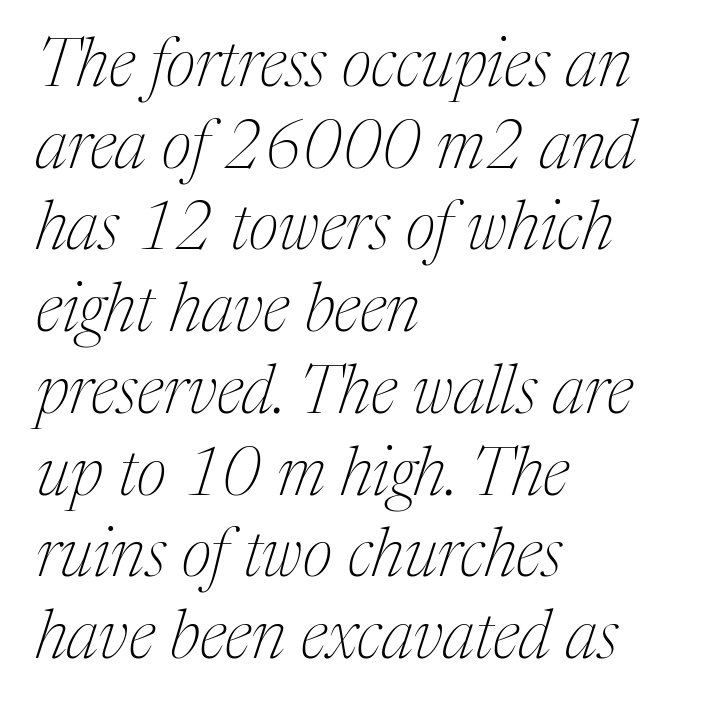
{"serif": "yes", "italic": "yes", "lean": "right", "slant_degrees": 17, "bold": "no", "weight": "thin", "width": "normal", "stroke_contrast": "medium", "x_height": "medium", "monospaced": "no", "underline": "no", "align": "left", "line_spacing_ratio": 1.22, "letter_spacing": "normal", "letter_spacing_em": 0.0, "glyph_px": 67}
